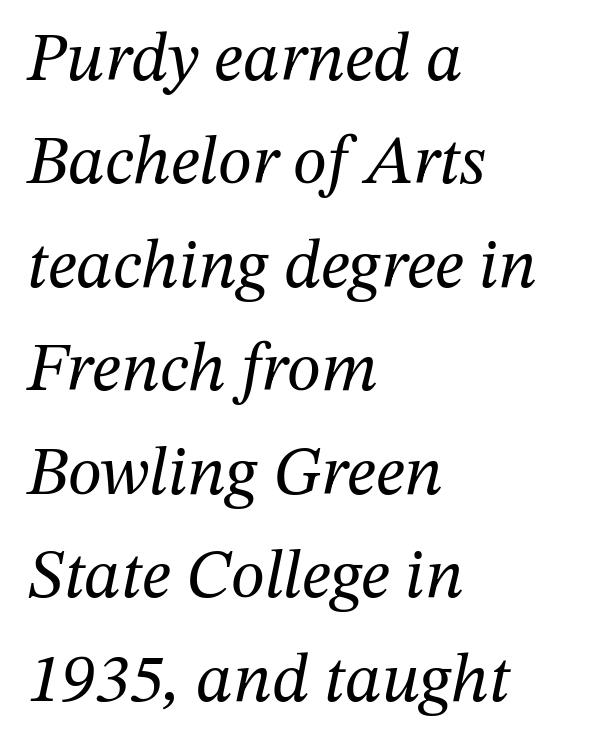
{"serif": "yes", "italic": "yes", "lean": "right", "slant_degrees": 12, "bold": "no", "weight": "regular", "width": "normal", "stroke_contrast": "medium", "x_height": "medium", "monospaced": "no", "underline": "no", "align": "left", "line_spacing": "normal", "line_spacing_ratio": 1.5, "letter_spacing": "normal", "letter_spacing_em": 0.0, "glyph_px": 69}
